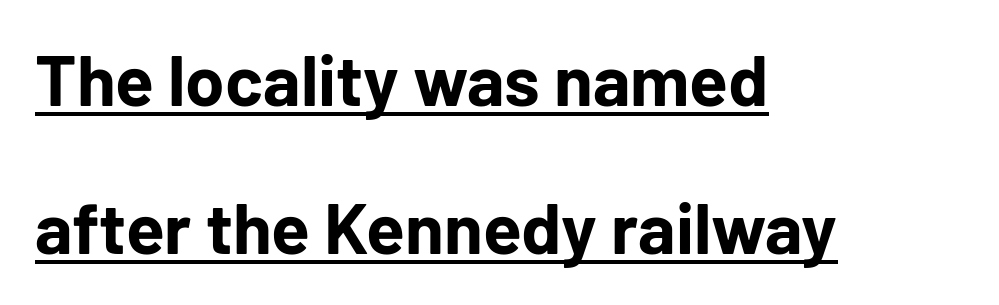
Summary of vertical rhythm: relaxed, with wide interline spacing. Is the type bold? Yes — the strokes are clearly thick and heavy. In terms of posture, this sample is upright. Looks like someone drew a line under every word here. The line texture is even and compact thanks to regular tracking.
